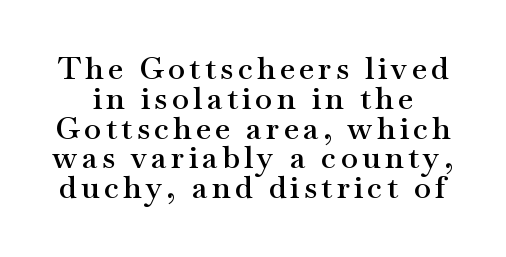
{"serif": "yes", "italic": "no", "bold": "semi", "weight": "semibold", "width": "wide", "stroke_contrast": "medium", "x_height": "small", "monospaced": "no", "underline": "no", "line_spacing": "tight", "line_spacing_ratio": 0.96, "glyph_px": 31}
